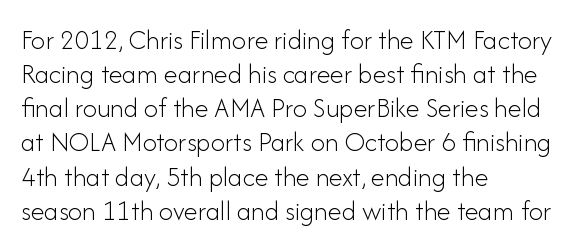
Q: Is the text bold? A: No.
Q: Is the text italic (slanted)? A: No, it is upright.
Q: Is the typeface a serif or a sans-serif typeface? A: Sans-serif.
Q: Is the text underlined? A: No.
Q: How is the paragraph aligned? A: Left-aligned.
Q: Is the spacing between letters normal or unusually wide? A: Normal.
Q: Width (condensed, normal, or wide)? A: Normal.
Q: Stroke contrast? A: Low.
Q: x-height? A: Small.
Q: Monospaced? A: No.
